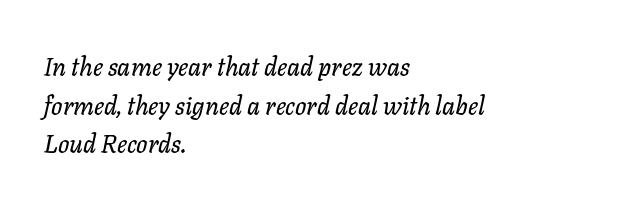
Q: Is the text italic (slanted)? A: Yes, it leans right by about 11 degrees.
Q: Is the text underlined? A: No.
Q: How is the paragraph aligned? A: Left-aligned.
Q: Is the spacing between letters normal or unusually wide? A: Normal.
Q: Is the spacing between lines tight, normal or loose? A: Normal.
